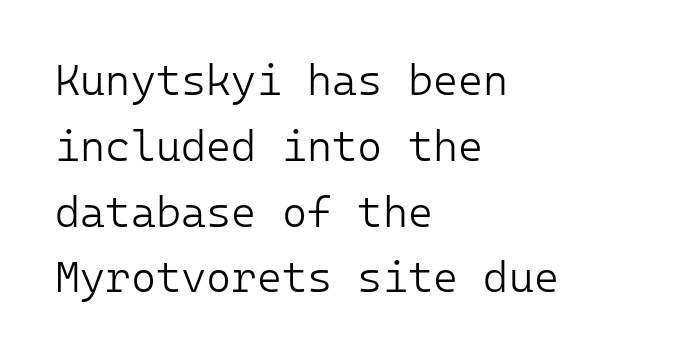
The image shows 43 px light sans-serif type, upright; set left-aligned, normal line spacing (1.53x), normal letter spacing, not underlined; low stroke contrast and a medium x-height.
